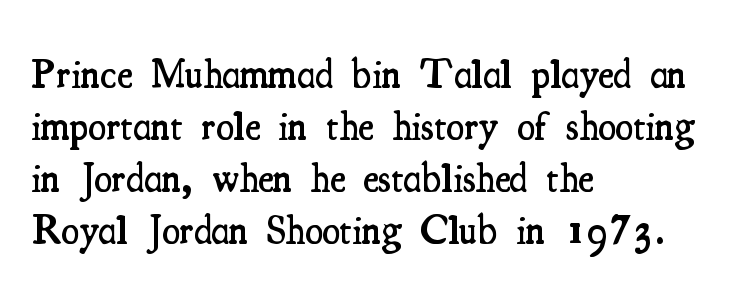
The image shows 41 px semibold, condensed serif type, upright; set left-aligned, normal line spacing (1.27x), normal letter spacing, not underlined; medium stroke contrast and a small x-height.
